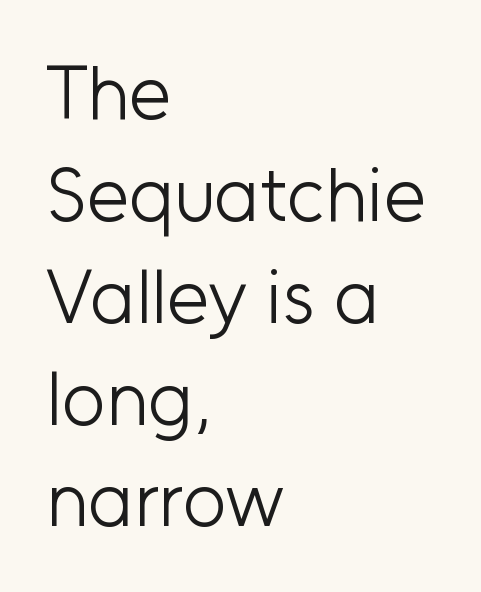
The image shows 76 px light sans-serif type, upright; set left-aligned, normal line spacing (1.34x), normal letter spacing, not underlined; low stroke contrast and a medium x-height.
